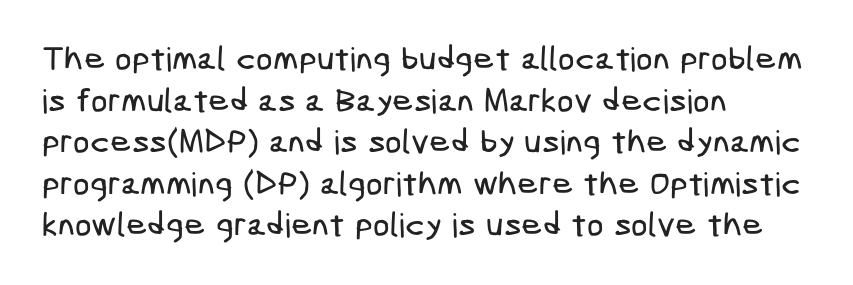
Words float on clear page, feet unadorned. Characters follow at the spacing the type designer built in. Honestly, the row spacing looks completely unremarkable. You can tell from the bare stems that sans-serif type was used. Visually the block forms a straight wall on the left and a jagged coastline on the right.
